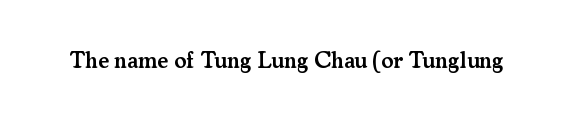
The image shows 23 px text type, upright; set normal letter spacing, not underlined.
